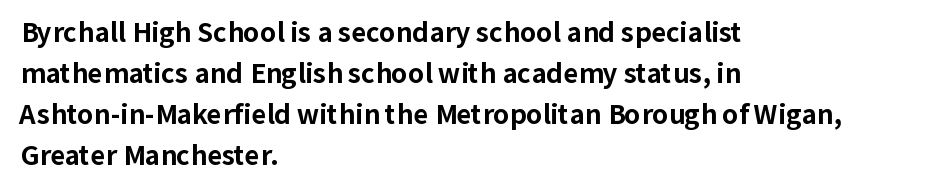
Q: Is the text bold? A: Yes.
Q: Is the text italic (slanted)? A: No, it is upright.
Q: Is the text underlined? A: No.
Q: How is the paragraph aligned? A: Left-aligned.
Q: Is the spacing between letters normal or unusually wide? A: Normal.
Q: Is the spacing between lines tight, normal or loose? A: Normal.
